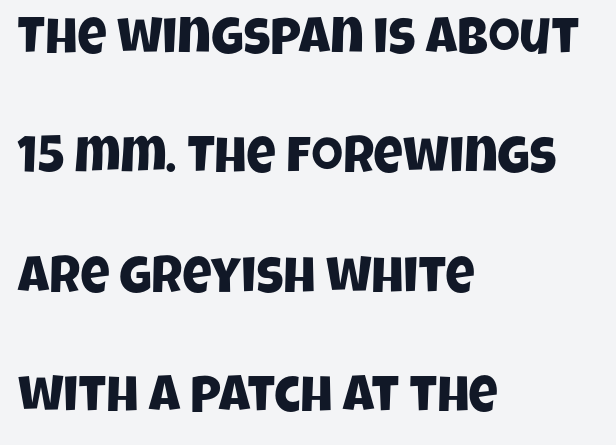
The image shows 51 px condensed sans-serif type; set left-aligned, loose line spacing (2.34x), normal letter spacing, not underlined; low stroke contrast and a large x-height.
